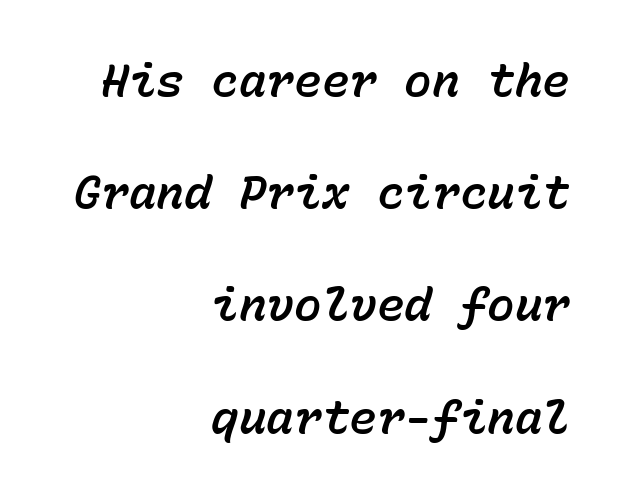
The image shows 46 px text type, italic (leaning right), monospaced; set right-aligned, loose line spacing (2.44x), normal letter spacing, not underlined; low stroke contrast and a medium x-height.
